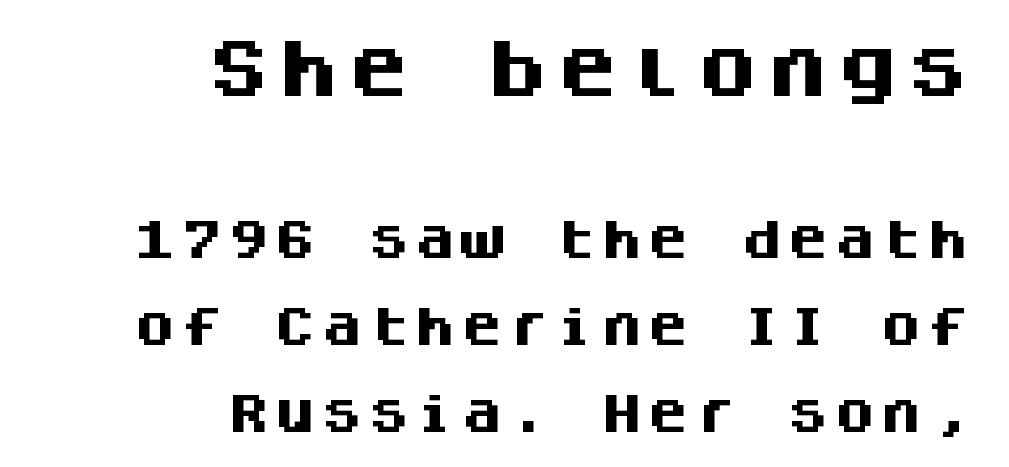
Larger block? The one above; the one below is distinctly smaller. Summary of weight: heavy, a full bold. Monospaced: the letters line up in strict vertical columns. Italic: no, the glyphs are upright roman.
